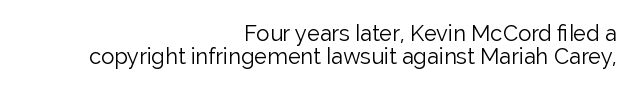
Between one letter and the next there's only the usual sliver of space. These lines stack with their right ends in a neat column. Honestly, there is no underline to notice here at all. No heavy texture on the line: the type isn't bold. What's the leading like? Squeezed, with rows nearly overlapping.
